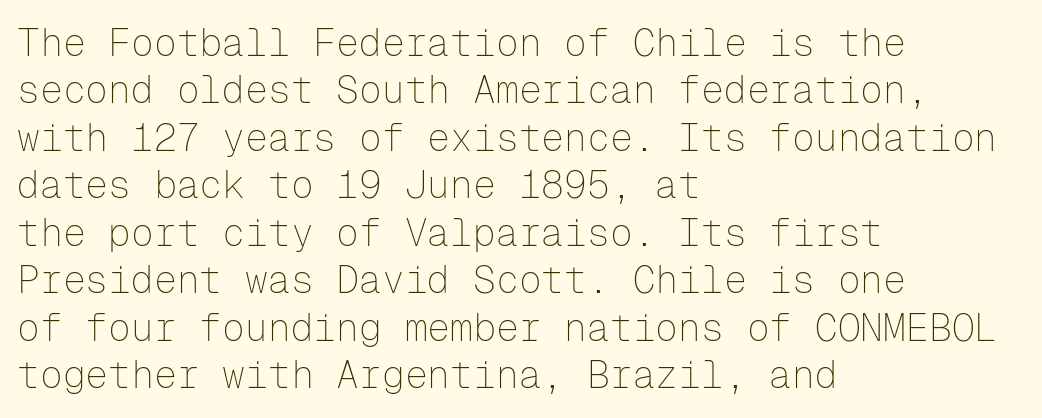
{"serif": "no", "italic": "no", "bold": "no", "weight": "thin", "width": "normal", "stroke_contrast": "low", "x_height": "medium", "monospaced": "yes", "underline": "no", "align": "left", "line_spacing": "normal", "line_spacing_ratio": 1.25, "letter_spacing": "normal", "letter_spacing_em": 0.0, "glyph_px": 38}
